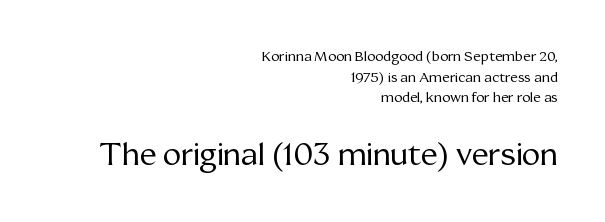
The image shows 31 px regular-weight serif type, upright; set right-aligned, normal line spacing (1.48x), normal letter spacing, not underlined; the second (bottom) block is 2.21x larger; medium stroke contrast and a medium x-height.
